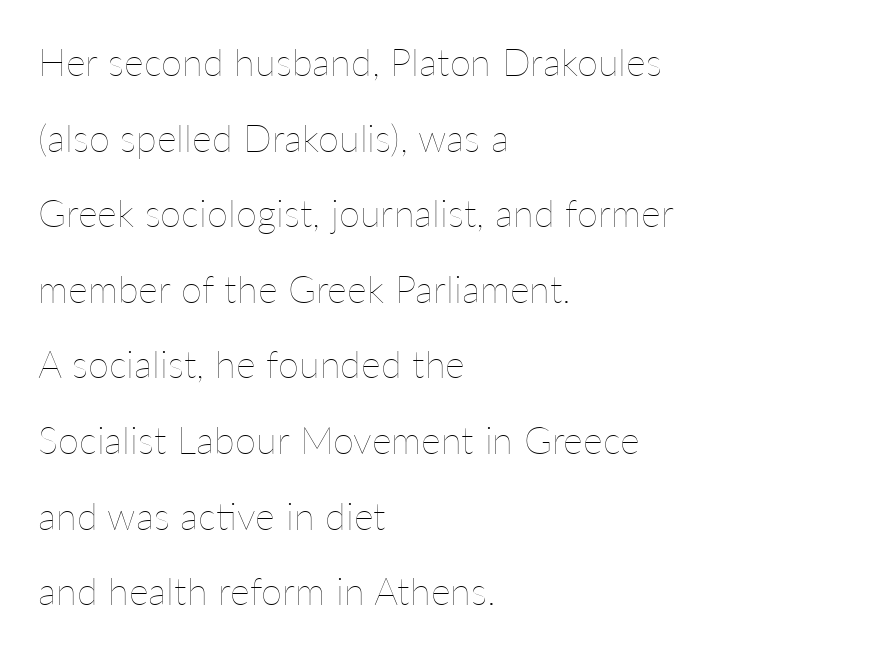
No extra tracking has been applied to these lines. The rendering uses natural spacing where letterforms have individual widths. Successive baselines arrive slowly, with a big drop between each. The ragged edge is on the right, which tells us the setting is flush left. Posture: straight, roman, zero tilt.
